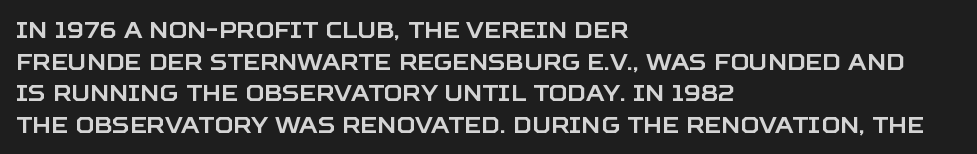
The image shows 23 px text type, upright; set left-aligned, normal line spacing (1.37x), normal letter spacing, not underlined.
